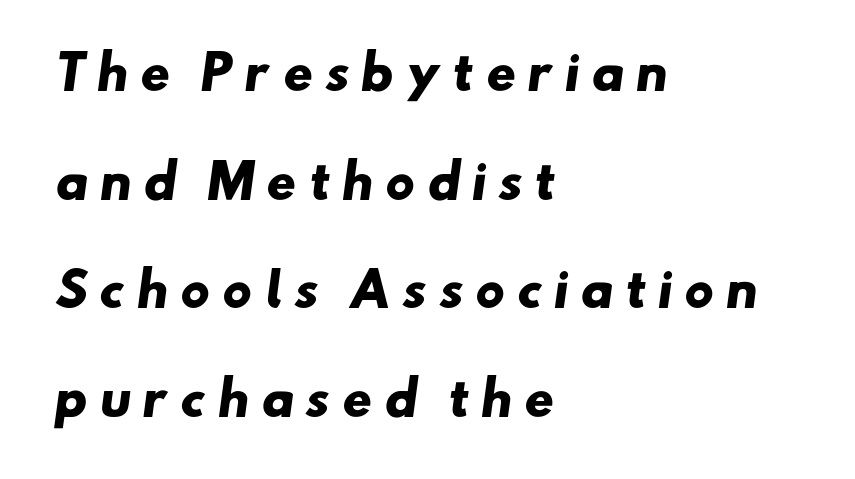
Q: Is the text bold? A: Yes.
Q: Is the typeface a serif or a sans-serif typeface? A: Sans-serif.
Q: Is the text underlined? A: No.
Q: How is the paragraph aligned? A: Left-aligned.
Q: Is the spacing between letters normal or unusually wide? A: Unusually wide.
Q: Is the spacing between lines tight, normal or loose? A: Loose.
Q: Width (condensed, normal, or wide)? A: Wide.
Q: Stroke contrast? A: Low.
Q: x-height? A: Small.
Q: Monospaced? A: No.
